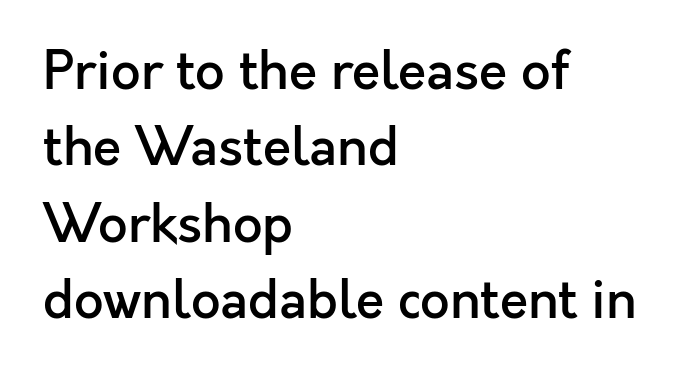
Nothing sits at the stroke ends, so this counts as sans-serif. The horizontal fit of the characters is conventional and even. Line spacing here is normal. Rendered with straight, roman letterforms.
